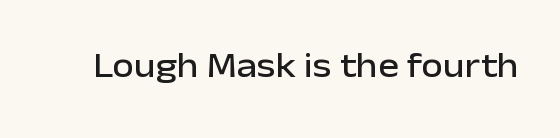
The words here are not underlined. Posture: upright roman. Each letter's strokes conclude bluntly, with no projecting serifs. Spacing between characters is what you'd get straight out of the box.
